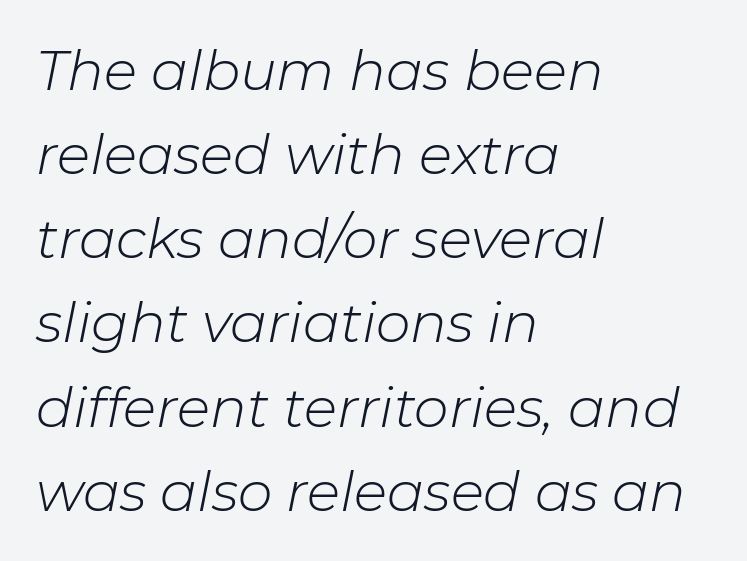
The baseline area is clear. Regarding leading, the lines here are spaced in the standard way. Spacing verdict: proportional, widths tailored to each character. A classic flush-left, rag-right setting is used for this passage. Compared with a typical body face, this is equally light or lighter still. Slant detected: the letters are inclined.
